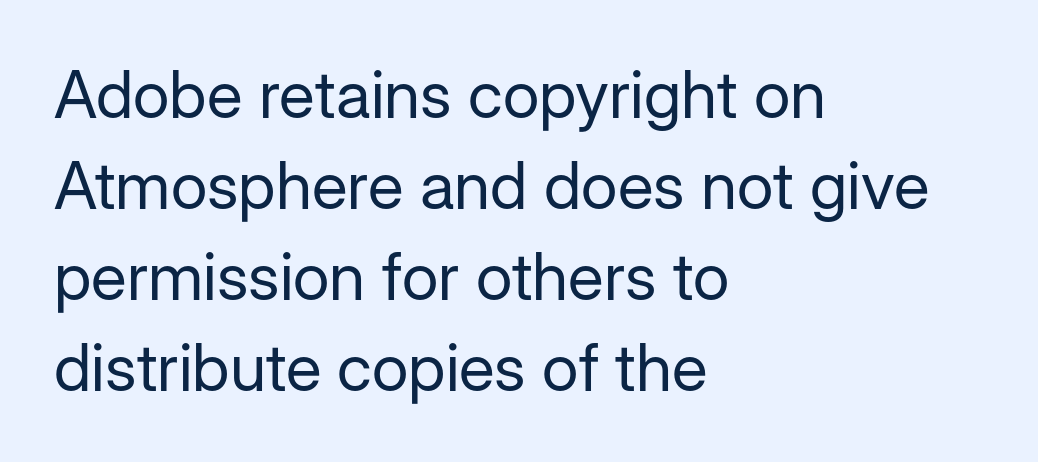
The letters carry no serifs — their stems end cleanly without finishing strokes. The tracking reads as untouched default to a designer's eye. A typesetter would call this proportional, since set widths differ per character. Every row of glyphs begins at an identical x-position on the left. The baseline area is clear.
